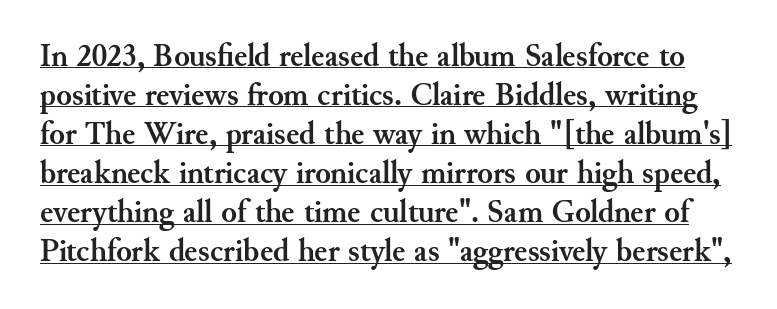
The image shows 32 px semibold serif type, upright; set line spacing 1.22x, normal letter spacing, underlined; medium stroke contrast and a small x-height.
